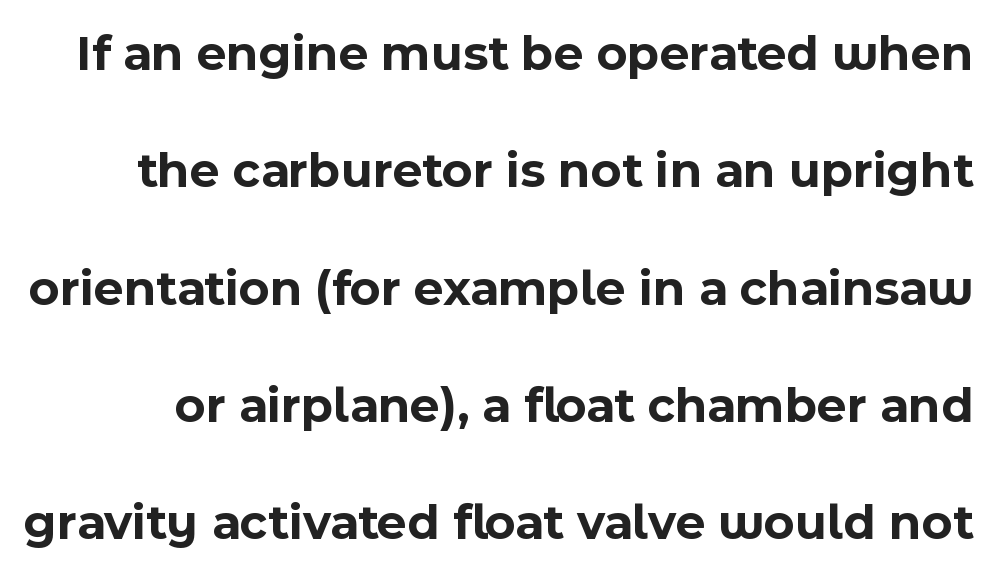
Q: Is the text bold? A: Yes.
Q: Is the text italic (slanted)? A: No, it is upright.
Q: Is the typeface a serif or a sans-serif typeface? A: Sans-serif.
Q: Is the text underlined? A: No.
Q: Is the spacing between letters normal or unusually wide? A: Normal.
Q: Is the spacing between lines tight, normal or loose? A: Loose.
Q: Width (condensed, normal, or wide)? A: Normal.
Q: x-height? A: Medium.
Q: Monospaced? A: No.
